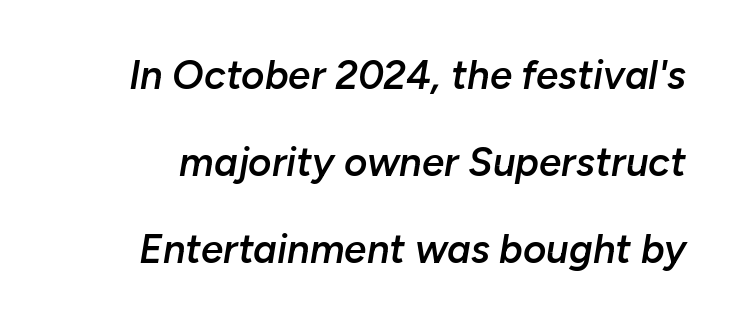
{"italic": "yes", "lean": "right", "slant_degrees": 10, "bold": "semi", "weight": "semibold", "width": "normal", "stroke_contrast": "low", "x_height": "medium", "monospaced": "no", "underline": "no", "line_spacing": "loose", "line_spacing_ratio": 2.17, "letter_spacing": "normal", "letter_spacing_em": 0.0, "glyph_px": 40}
